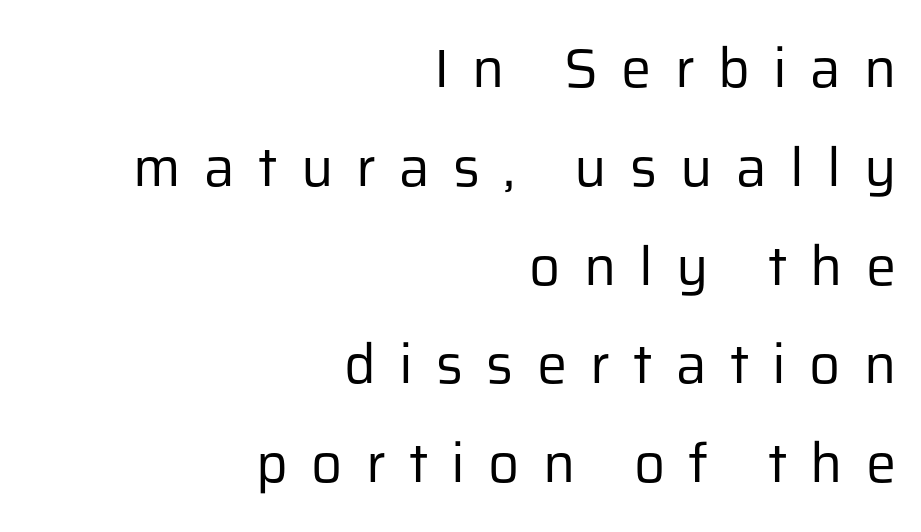
{"serif": "no", "italic": "no", "bold": "no", "weight": "regular", "width": "normal", "stroke_contrast": "low", "x_height": "medium", "monospaced": "no", "underline": "no", "align": "right", "line_spacing_ratio": 1.83, "letter_spacing": "wide", "letter_spacing_em": 0.43, "glyph_px": 54}
